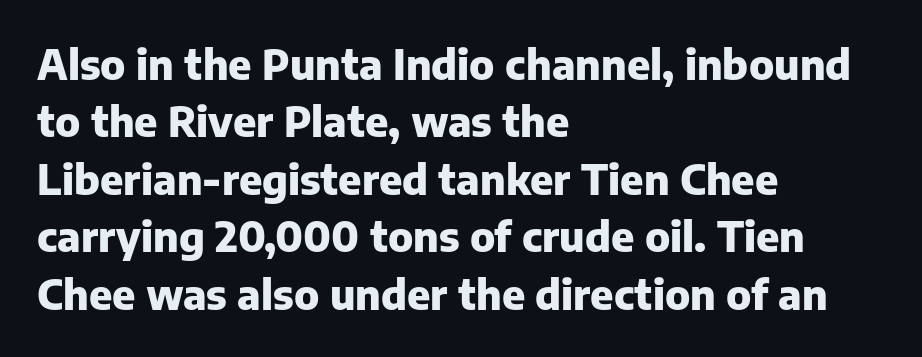
Interline gaps are of average width in this sample. A clean baseline with only descenders dipping below it. How are the letters spaced? Ordinarily, with no added tracking. Varying glyph widths throughout — classic text-font behaviour. This is heavy type, rendered in bold.
